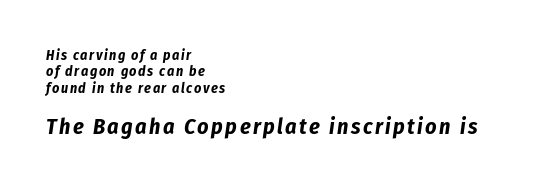
Q: Is the text bold? A: Yes.
Q: Is the text italic (slanted)? A: Yes, it leans right by about 8 degrees.
Q: Is the text underlined? A: No.
Q: How is the paragraph aligned? A: Left-aligned.
Q: Which block of text is set in a larger size, the first (top) or the second (bottom)? A: The second (bottom) one.
